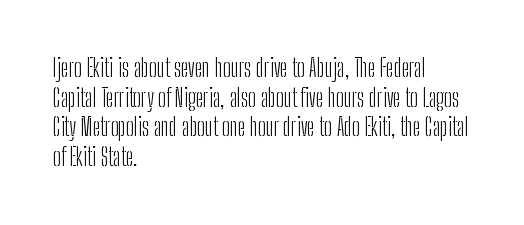
Q: Is the text bold? A: No.
Q: Is the text italic (slanted)? A: No, it is upright.
Q: Is the text underlined? A: No.
Q: How is the paragraph aligned? A: Left-aligned.
Q: Is the spacing between letters normal or unusually wide? A: Normal.
